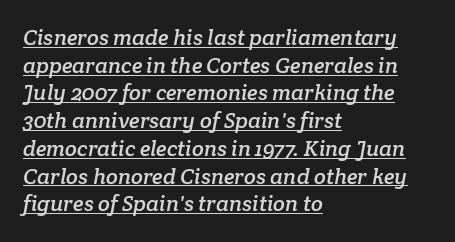
Does a line run under the words? Yes, clearly. Regular leading. How are the letters spaced? Ordinarily, with no added tracking. The text block is weighted toward the left margin, trailing off unevenly rightward.
